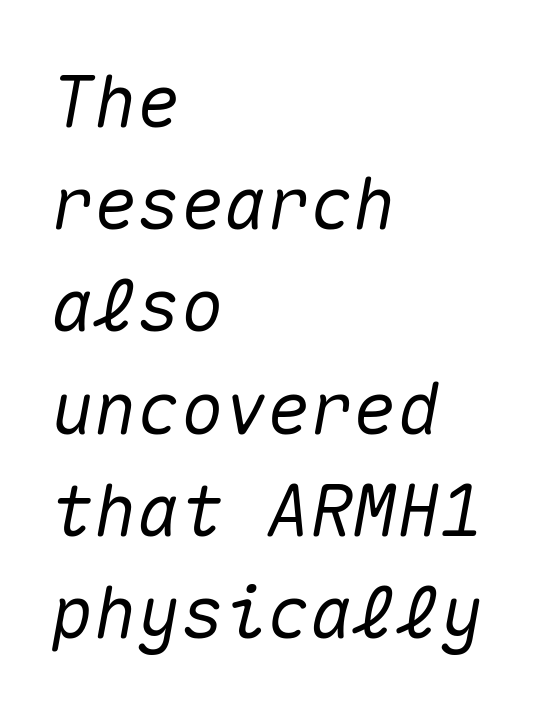
{"italic": "yes", "lean": "right", "slant_degrees": 10, "width": "normal", "stroke_contrast": "medium", "x_height": "medium", "monospaced": "yes", "underline": "no", "align": "left", "line_spacing": "normal", "line_spacing_ratio": 1.42, "letter_spacing": "normal", "letter_spacing_em": 0.0, "glyph_px": 72}
